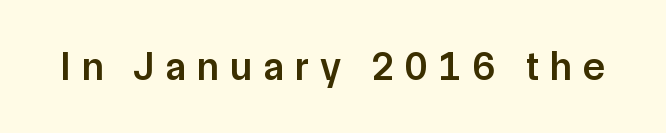
Underlining? Definitely not there. Inter-character spacing is expanded well beyond the font's built-in metrics. The lettering stays uniformly vertical, giving the passage a roman look. What kind of face is this? One without serifs — a sans. What weight is shown? A semibold, between regular and bold.
